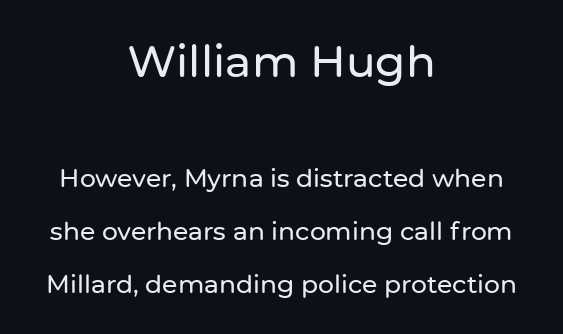
Honestly, there is no underline to notice here at all. Font category for this specimen: sans-serif. Looks like regular typesetting: each glyph gets only the width it needs. Here the glyphs are tracked normally, forming tight word shapes. Nope, not italic — everything's standing straight. Reading top to bottom, the characters get smaller at the block break.
